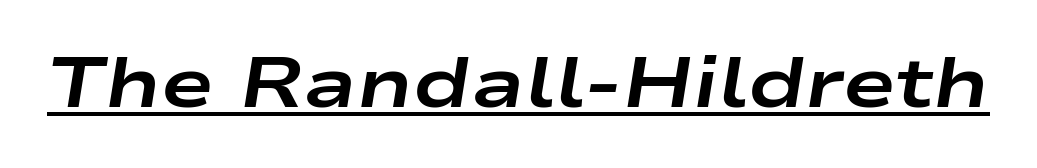
{"italic": "yes", "lean": "right", "slant_degrees": 9, "bold": "yes", "weight": "bold", "width": "wide", "stroke_contrast": "low", "x_height": "medium", "monospaced": "no", "underline": "yes", "letter_spacing": "normal", "letter_spacing_em": 0.0, "glyph_px": 71}
